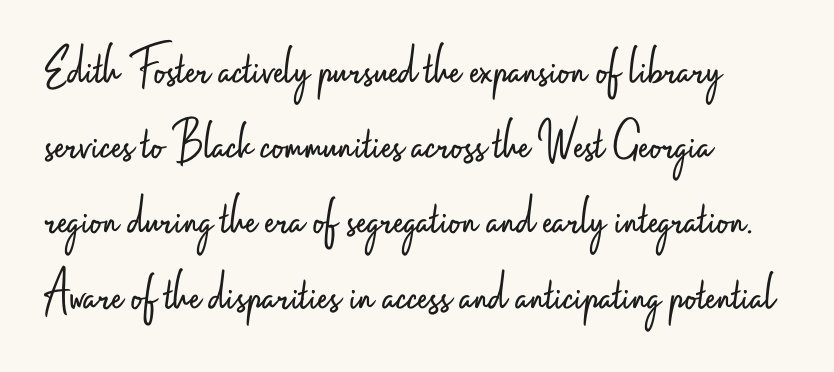
Q: Is the text bold? A: No.
Q: Is the text italic (slanted)? A: Yes.
Q: Is the typeface a serif or a sans-serif typeface? A: Sans-serif.
Q: Is the text underlined? A: No.
Q: How is the paragraph aligned? A: Left-aligned.
Q: Is the spacing between letters normal or unusually wide? A: Normal.
Q: Is the spacing between lines tight, normal or loose? A: Normal.
Q: Width (condensed, normal, or wide)? A: Condensed.
Q: Stroke contrast? A: Low.
Q: x-height? A: Small.
Q: Monospaced? A: No.
